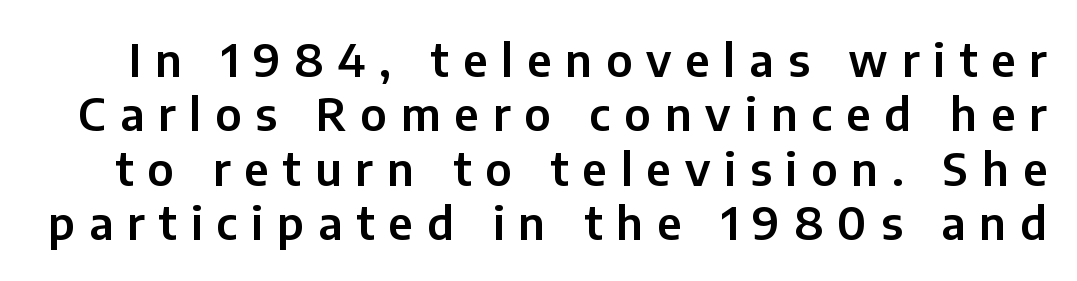
{"serif": "no", "italic": "no", "width": "normal", "stroke_contrast": "low", "x_height": "medium", "monospaced": "no", "underline": "no", "line_spacing_ratio": 1.21, "letter_spacing": "wide", "letter_spacing_em": 0.31, "glyph_px": 45}
